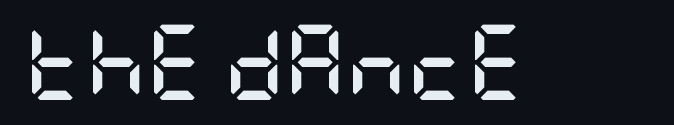
Q: Is the text bold? A: Yes.
Q: Is the text italic (slanted)? A: No, it is upright.
Q: Is the typeface a serif or a sans-serif typeface? A: Sans-serif.
Q: Is the text underlined? A: No.
Q: Is the spacing between letters normal or unusually wide? A: Normal.
Q: Width (condensed, normal, or wide)? A: Condensed.
Q: Stroke contrast? A: Low.
Q: x-height? A: Large.
